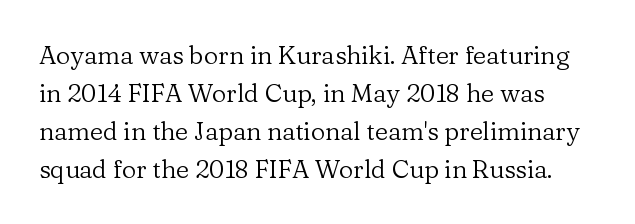
The vertical gap from one line to the next is medium. The foot of each line stays bare and open. Notice how the stems are strictly vertical — no italics here. Default kerning and tracking; the words read as compact shapes.
